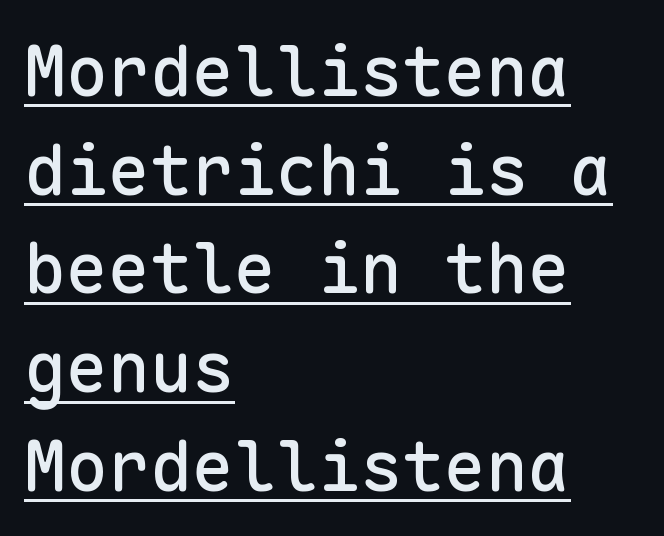
{"serif": "no", "italic": "no", "width": "normal", "stroke_contrast": "low", "x_height": "medium", "monospaced": "yes", "underline": "yes", "align": "left", "line_spacing": "normal", "line_spacing_ratio": 1.41, "letter_spacing": "normal", "letter_spacing_em": 0.0, "glyph_px": 70}
